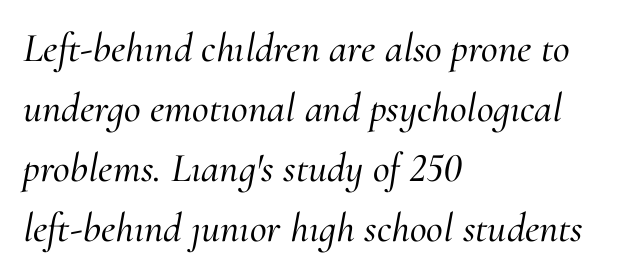
Q: Is the text italic (slanted)? A: Yes, it leans right by about 10 degrees.
Q: Is the typeface a serif or a sans-serif typeface? A: Serif.
Q: Is the text underlined? A: No.
Q: How is the paragraph aligned? A: Left-aligned.
Q: Is the spacing between letters normal or unusually wide? A: Normal.
Q: Is the spacing between lines tight, normal or loose? A: Normal.
Q: Width (condensed, normal, or wide)? A: Normal.
Q: Stroke contrast? A: Medium.
Q: x-height? A: Small.
Q: Monospaced? A: No.
